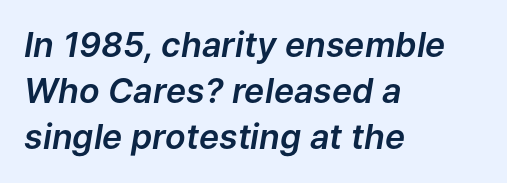
Is the block centered? No — it sits flush against the left margin. Note the varied advance widths — an 'i' is clearly narrower than an 'm'. This sample uses plain, unmodified letter spacing. Descenders hang freely into open space. Notice how the stems are inclined rather than vertical — that's the hallmark of italics.
